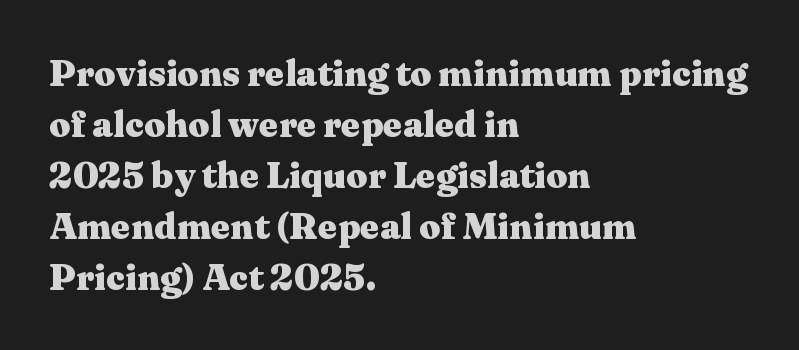
{"serif": "yes", "italic": "no", "bold": "yes", "weight": "heavy", "width": "wide", "stroke_contrast": "medium", "x_height": "medium", "monospaced": "no", "underline": "no", "align": "left", "line_spacing": "normal", "line_spacing_ratio": 1.38, "letter_spacing": "normal", "letter_spacing_em": 0.0, "glyph_px": 37}
